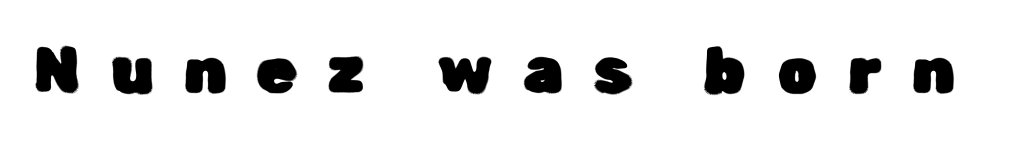
The image shows 63 px sans-serif type, upright; set unusually wide letter spacing (+0.49 em), not underlined; low stroke contrast and a medium x-height.
